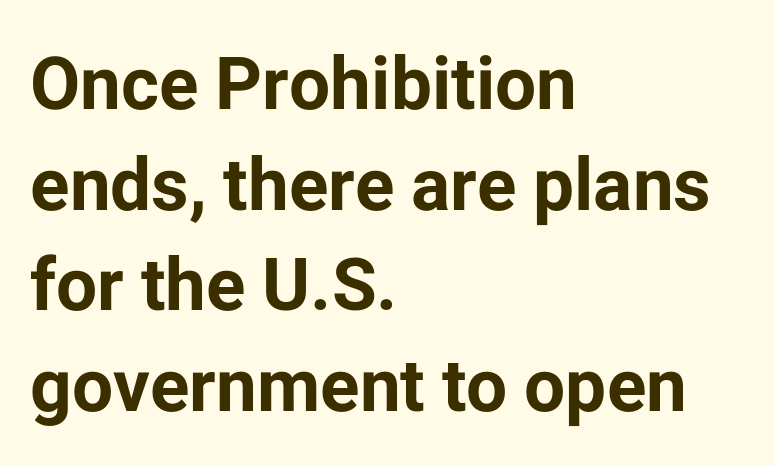
The image shows 73 px bold sans-serif type, upright; set left-aligned, normal line spacing (1.38x), normal letter spacing, not underlined; low stroke contrast and a medium x-height.
